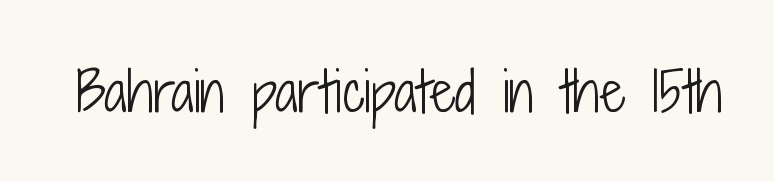
These lines are rendered in a variable-pitch font. Font category for this specimen: sans-serif. The lettering holds an erect, upright posture throughout. The zone under the glyphs is completely vacant. Letter spacing: default. Is this a heavy cut? Hardly; it is regular or lighter.
